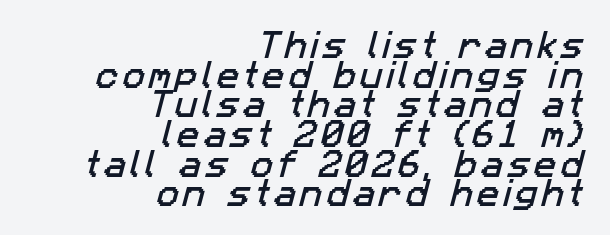
Underlining? Definitely not there. The block of text is dense from top to bottom, with scant space between rows. Note the varied advance widths — an 'i' is clearly narrower than an 'm'. Is the block centered? No — it sits flush against the right margin. Nothing sits at the stroke ends, so this counts as sans-serif.
